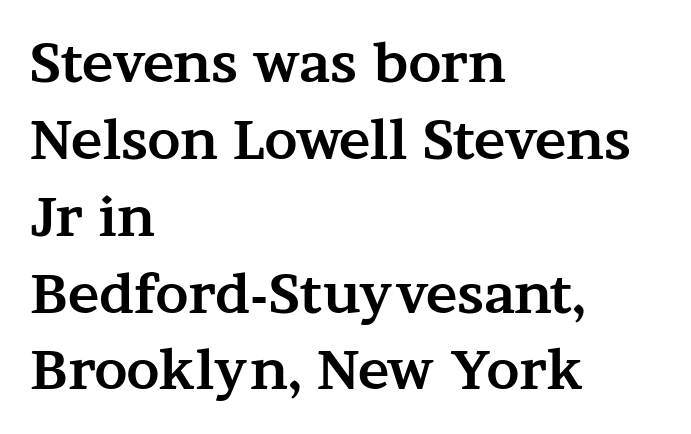
{"serif": "yes", "italic": "no", "bold": "yes", "weight": "bold", "width": "wide", "stroke_contrast": "medium", "x_height": "medium", "monospaced": "no", "underline": "no", "align": "left", "line_spacing": "normal", "line_spacing_ratio": 1.45, "letter_spacing": "normal", "letter_spacing_em": 0.0, "glyph_px": 53}
